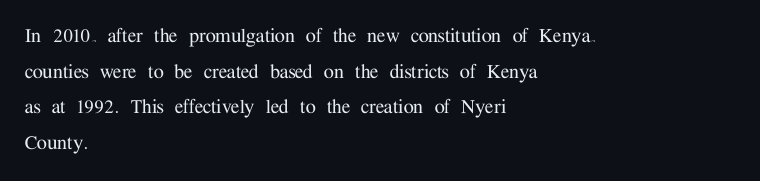
Q: Is the text italic (slanted)? A: No, it is upright.
Q: Is the text underlined? A: No.
Q: How is the paragraph aligned? A: Left-aligned.
Q: Is the spacing between letters normal or unusually wide? A: Normal.
Q: Is the spacing between lines tight, normal or loose? A: Normal.
